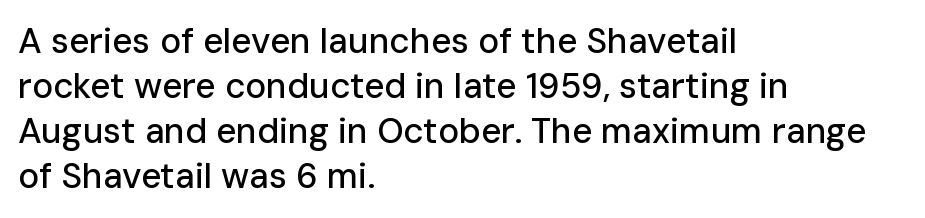
{"serif": "no", "italic": "no", "width": "normal", "stroke_contrast": "low", "x_height": "medium", "monospaced": "no", "underline": "no", "align": "left", "line_spacing": "normal", "line_spacing_ratio": 1.29, "letter_spacing": "normal", "letter_spacing_em": 0.0, "glyph_px": 35}
